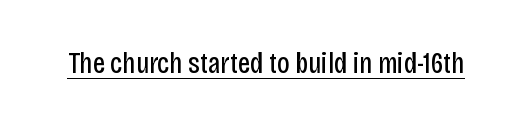
{"serif": "no", "italic": "no", "bold": "no", "weight": "regular", "width": "condensed", "stroke_contrast": "low", "x_height": "large", "monospaced": "no", "underline": "yes", "letter_spacing": "normal", "letter_spacing_em": 0.0, "glyph_px": 30}
